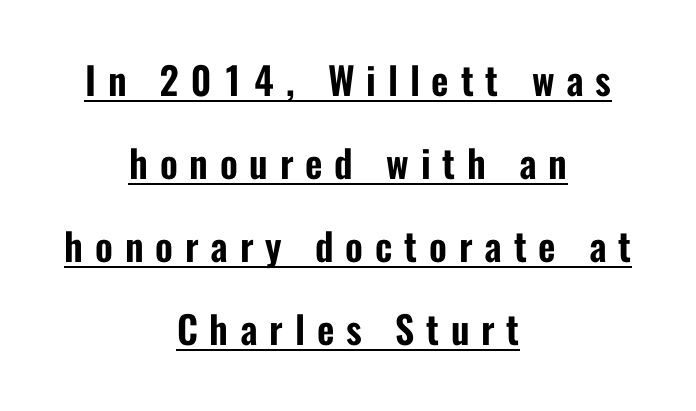
The rendering positions every line midway between the sides. Do the characters align in a grid? No, the font is proportional. This is underlined copy, the kind a proofreader might mark for attention. Is there any slant? The stems are plumb. The rendering shows plain stroke endings on the letterforms — a sans-serif design.
